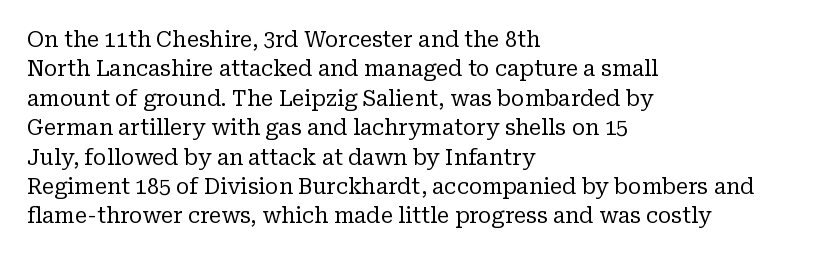
A clean baseline with only descenders dipping below it. If you drew a line through each stem, it would be perfectly vertical. Honestly, the row spacing looks completely unremarkable. Is this a heavy cut? Hardly; it is regular or lighter.
